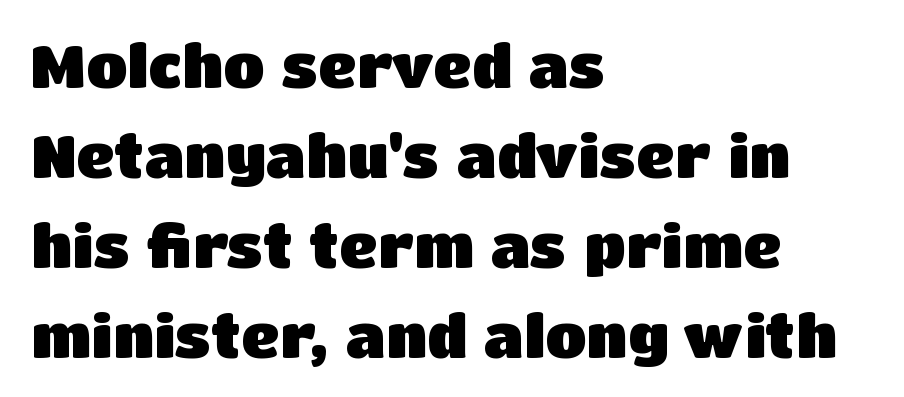
{"serif": "no", "italic": "no", "bold": "yes", "weight": "heavy", "width": "normal", "stroke_contrast": "low", "x_height": "large", "monospaced": "no", "underline": "no", "align": "left", "line_spacing": "normal", "line_spacing_ratio": 1.5, "letter_spacing": "normal", "letter_spacing_em": 0.0, "glyph_px": 60}
